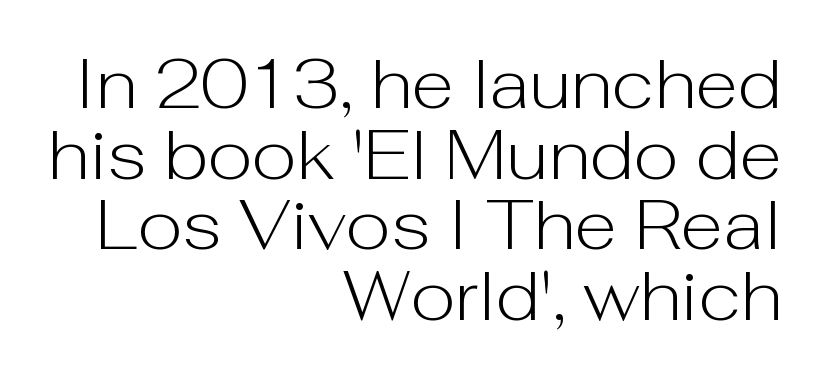
{"serif": "no", "italic": "no", "bold": "no", "weight": "light", "width": "normal", "stroke_contrast": "low", "x_height": "medium", "monospaced": "no", "underline": "no", "align": "right", "line_spacing": "tight", "line_spacing_ratio": 1.01, "letter_spacing": "normal", "letter_spacing_em": 0.0, "glyph_px": 70}
